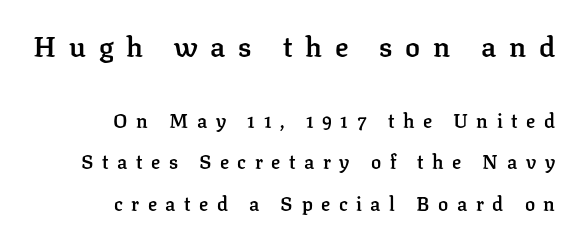
{"serif": "yes", "italic": "no", "bold": "semi", "weight": "semibold", "width": "normal", "stroke_contrast": "low", "x_height": "medium", "monospaced": "no", "underline": "no", "align": "right", "line_spacing": "loose", "line_spacing_ratio": 2.17, "letter_spacing": "wide", "letter_spacing_em": 0.45, "larger_block": "first", "size_ratio": 1.47, "glyph_px": 28}
